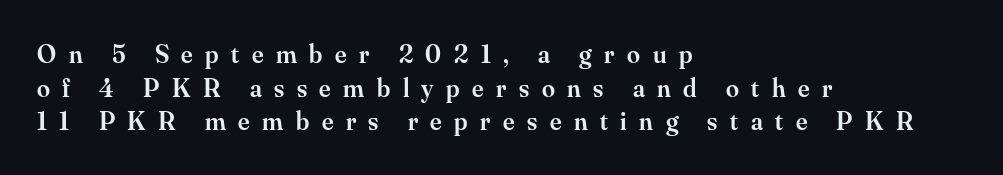
Each row of text sits above clean, open space. The specimen reads as upright at a glance. The letters are spread apart with noticeably loose tracking. Casual observation: everything's shoved over to the left. A typesetter would call this leading conventional body-copy spacing. In terms of weight, the rendering is demibold, just under bold.
